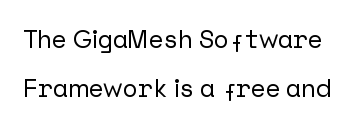
The image shows 25 px text type, upright; set loose line spacing (1.97x), normal letter spacing, not underlined.
